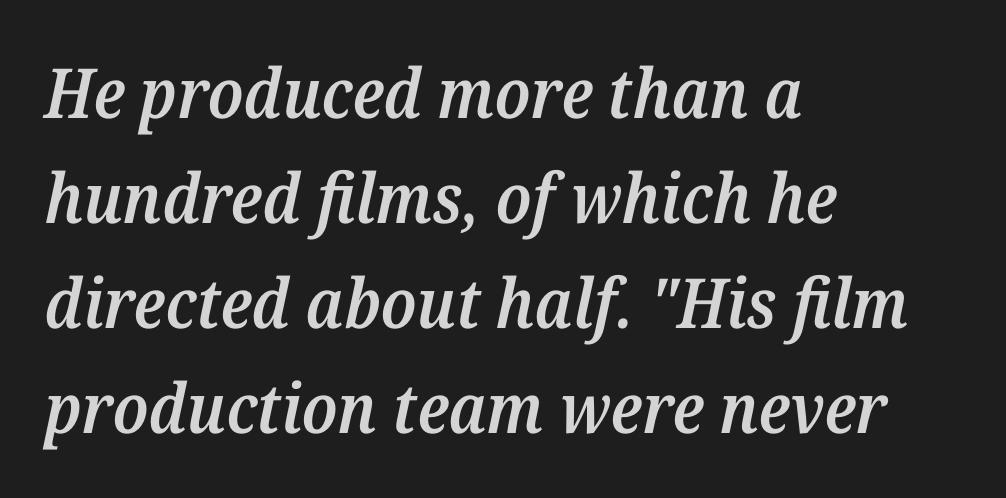
The image shows 69 px semibold serif type, italic (leaning right); set left-aligned, normal line spacing (1.52x), normal letter spacing, not underlined; medium stroke contrast and a medium x-height.
